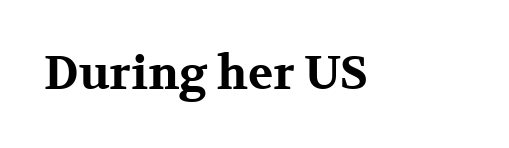
The image shows 46 px bold, wide serif type, upright; set normal letter spacing, not underlined; medium stroke contrast and a medium x-height.
